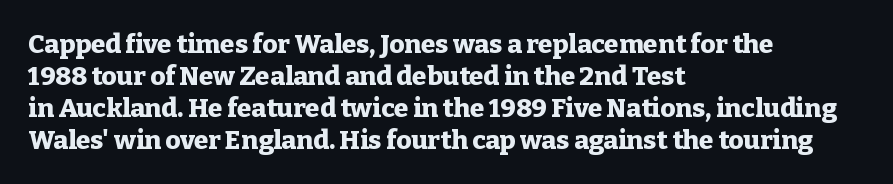
Q: Is the text bold? A: Yes.
Q: Is the text italic (slanted)? A: No, it is upright.
Q: Is the text underlined? A: No.
Q: How is the paragraph aligned? A: Left-aligned.
Q: Is the spacing between letters normal or unusually wide? A: Normal.
